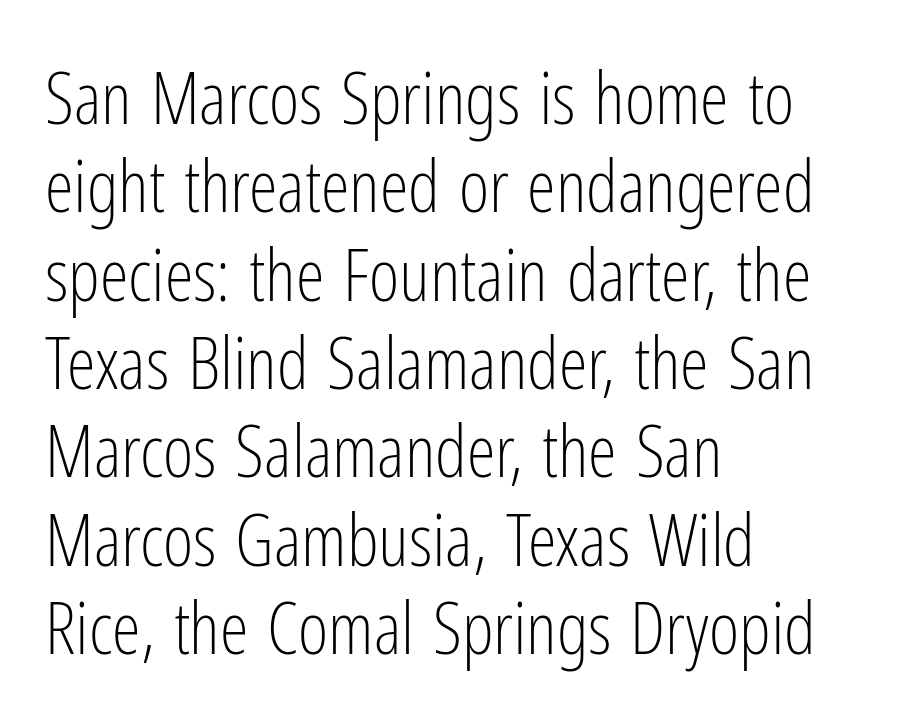
The image shows 73 px light, condensed sans-serif type, upright; set left-aligned, line spacing 1.21x, normal letter spacing, not underlined; low stroke contrast and a medium x-height.
